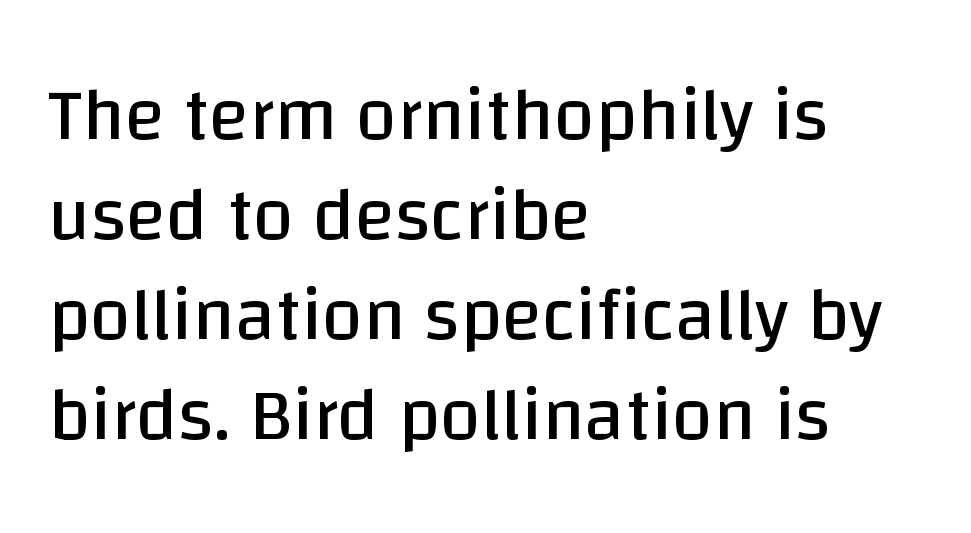
{"serif": "no", "italic": "no", "bold": "no", "weight": "regular", "width": "normal", "stroke_contrast": "low", "x_height": "large", "monospaced": "no", "underline": "no", "align": "left", "line_spacing": "normal", "line_spacing_ratio": 1.35, "letter_spacing": "normal", "letter_spacing_em": 0.0, "glyph_px": 74}
